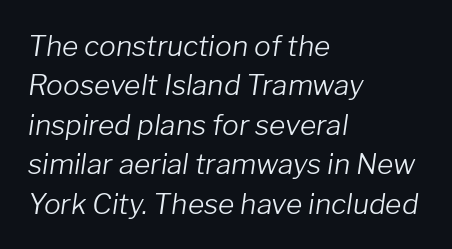
Has an underline been added? It has not. This sample uses an oblique cut, with every glyph tilted off the vertical. Vertical spacing — default. Note the varied advance widths — an 'i' is clearly narrower than an 'm'.
